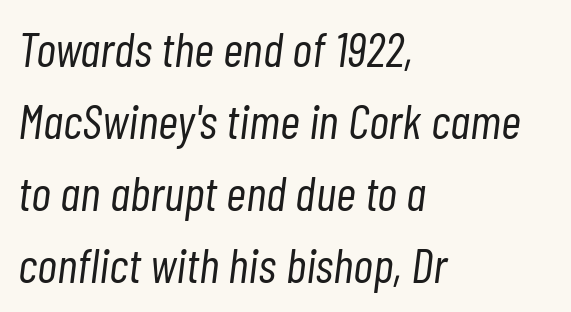
Q: Is the text bold? A: No.
Q: Is the text italic (slanted)? A: Yes, it leans right by about 7 degrees.
Q: Is the text underlined? A: No.
Q: How is the paragraph aligned? A: Left-aligned.
Q: Is the spacing between letters normal or unusually wide? A: Normal.
Q: Is the spacing between lines tight, normal or loose? A: Normal.
Q: Width (condensed, normal, or wide)? A: Condensed.
Q: Stroke contrast? A: Low.
Q: x-height? A: Medium.
Q: Monospaced? A: No.
